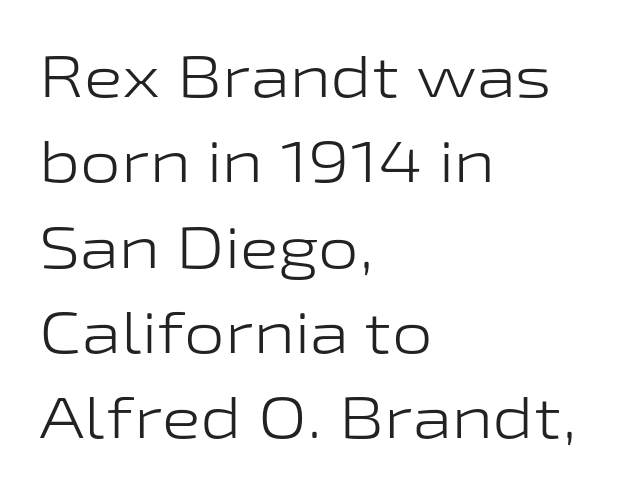
Is this a fixed-width face? No — the glyphs have proportional, varying widths. The specimen reads as upright at a glance. Stroke thickness stays within the range of a standard reading face or lighter. Whoever set this chose a conventional vertical rhythm.
